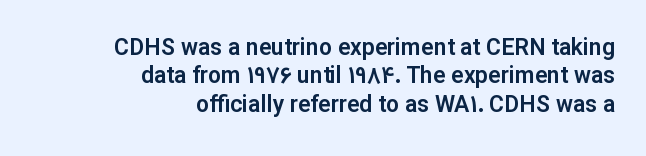
The image shows 23 px text type, upright; set right-aligned, line spacing 1.23x, normal letter spacing, not underlined.
